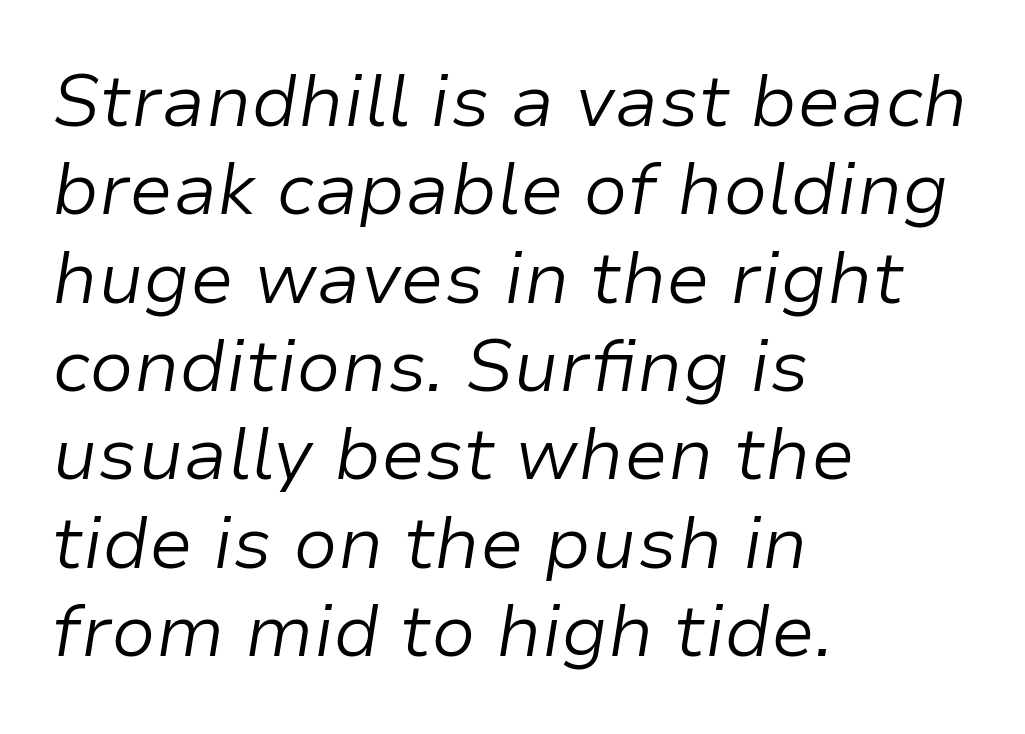
The image shows 73 px light type, italic (leaning right); set left-aligned, line spacing 1.21x, normal letter spacing, not underlined; low stroke contrast and a medium x-height.
